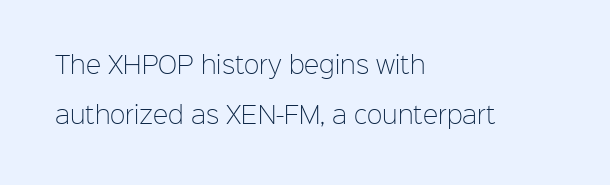
No italicization has been applied; the sample stays upright. The setting favours the left margin, as ordinary paragraphs usually do. The glyphs are unaccompanied by any horizontal stroke below them. Regarding leading, the lines here are spaced well apart. Here the glyphs are tracked normally, forming tight word shapes. Bold? No — there's no thickening of the strokes.
